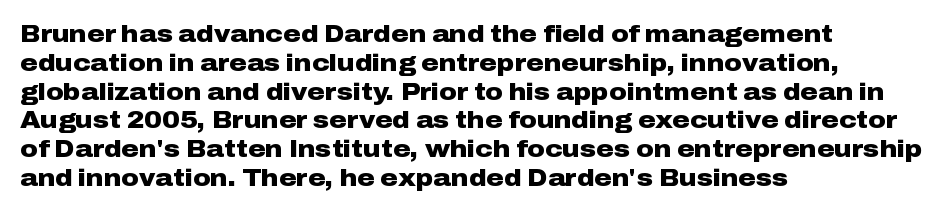
A classic flush-left, rag-right setting is used for this passage. Plenty of ink on the page — the face is bold. A typesetter would mark this as roman, not italic. In terms of letterspacing, this is plain default setting. The zone under the glyphs is completely vacant.
